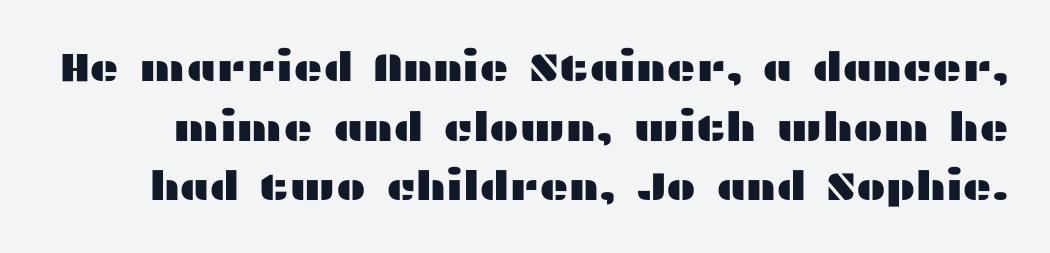
Varying glyph widths throughout — classic text-font behaviour. The specimen reads as upright at a glance. This sample keeps an unexceptional amount of space between lines. Only glyphs here, with clear space below each row. Each word holds together tightly as a unit, with standard inter-letter gaps.
